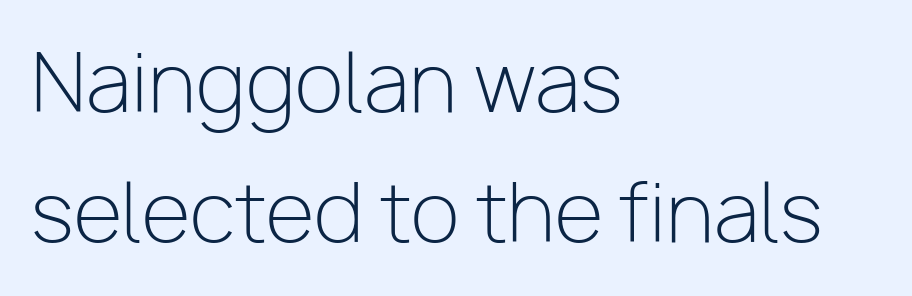
The image shows 80 px light sans-serif type, upright; set left-aligned, normal line spacing (1.63x), normal letter spacing, not underlined; low stroke contrast and a medium x-height.
